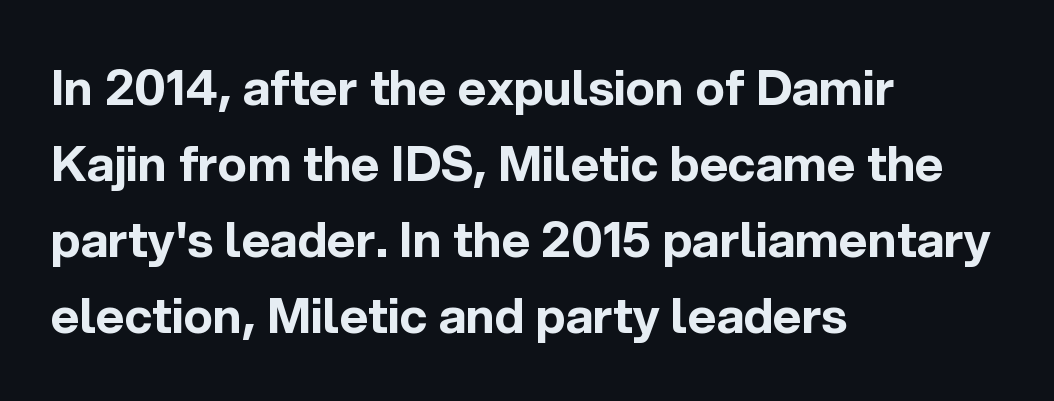
Q: Is the text bold? A: Yes.
Q: Is the text italic (slanted)? A: No, it is upright.
Q: Is the typeface a serif or a sans-serif typeface? A: Sans-serif.
Q: Is the text underlined? A: No.
Q: How is the paragraph aligned? A: Left-aligned.
Q: Is the spacing between letters normal or unusually wide? A: Normal.
Q: Is the spacing between lines tight, normal or loose? A: Normal.
Q: Width (condensed, normal, or wide)? A: Normal.
Q: x-height? A: Medium.
Q: Monospaced? A: No.
